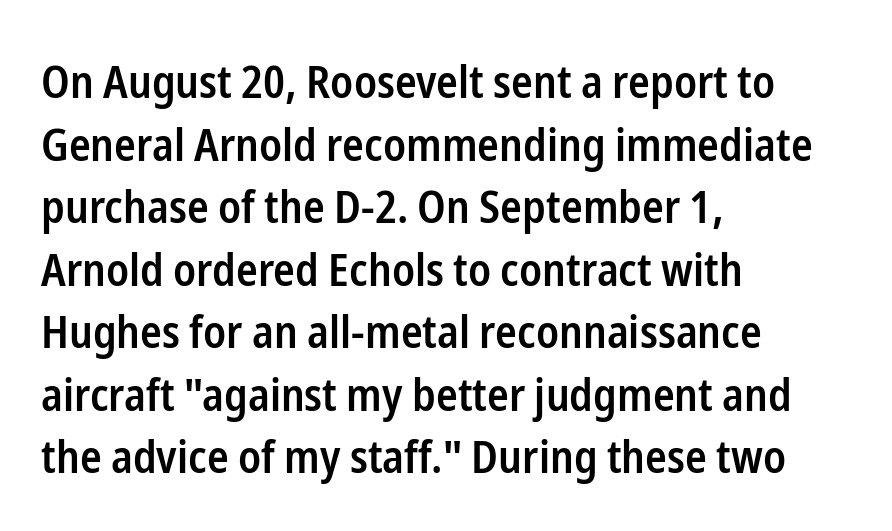
These lines stack with their left ends in a neat column. In terms of letterspacing, this is plain default setting. Serif or sans? Sans — the stroke terminals are bare. The words here are not underlined. Tall strokes in this sample are plumb rather than angled. Summary of vertical rhythm: regular, with standard interline spacing.
